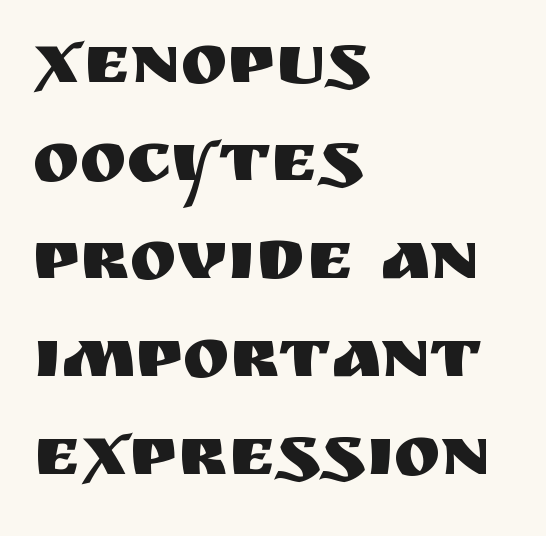
Q: Is the text italic (slanted)? A: No, it is upright.
Q: Is the typeface a serif or a sans-serif typeface? A: Sans-serif.
Q: Is the text underlined? A: No.
Q: How is the paragraph aligned? A: Left-aligned.
Q: Is the spacing between letters normal or unusually wide? A: Normal.
Q: Is the spacing between lines tight, normal or loose? A: Normal.
Q: Width (condensed, normal, or wide)? A: Normal.
Q: Stroke contrast? A: Medium.
Q: x-height? A: Large.
Q: Monospaced? A: No.
